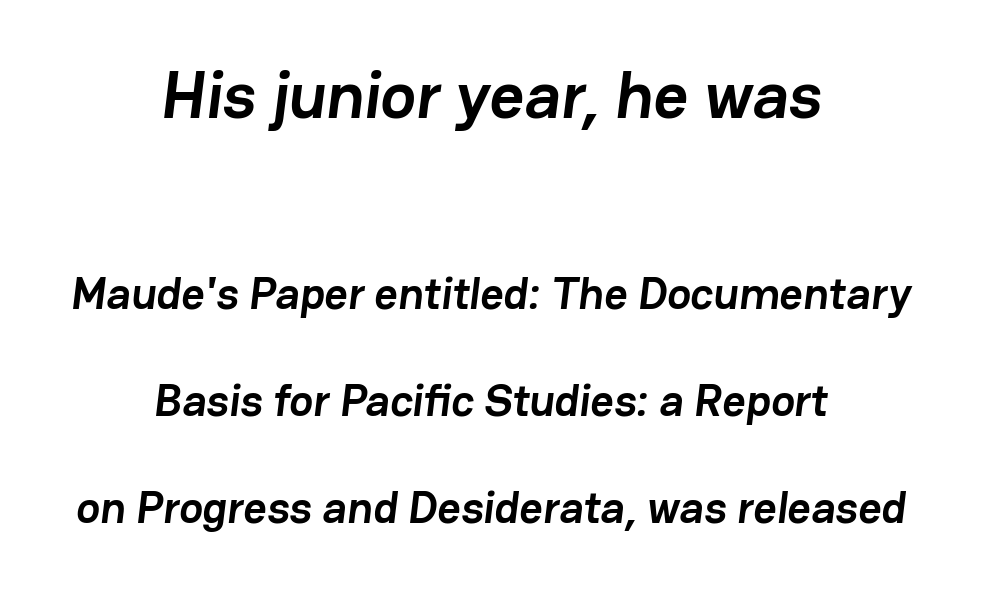
The first block has been scaled up relative to the second. Anything drawn beneath the words? Only blank space. This sample trades compactness for vertical openness between lines. Notice how the passage keeps no hard edge, just a central spine. The passage shown has conventional tracking throughout. Looks like regular typesetting: each glyph gets only the width it needs.
